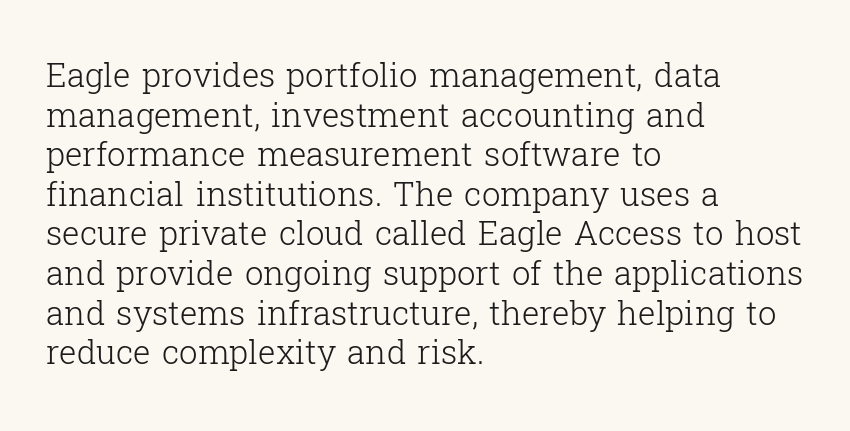
The image shows 33 px light serif type, upright; set left-aligned, line spacing 1.2x, normal letter spacing, not underlined; low stroke contrast and a medium x-height.
